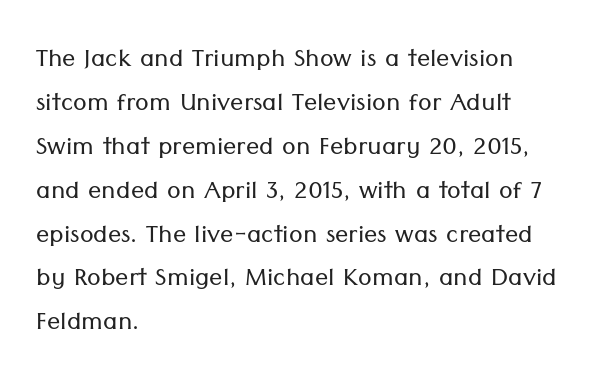
A typesetter would call this proportional, since set widths differ per character. Rule under the text: the space is simply empty. Line starts are locked; line ends wander. Nope, not italic — everything's standing straight. Nobody touched the tracking dial on this one. Nothing heavy about these letters — not bold at all.
